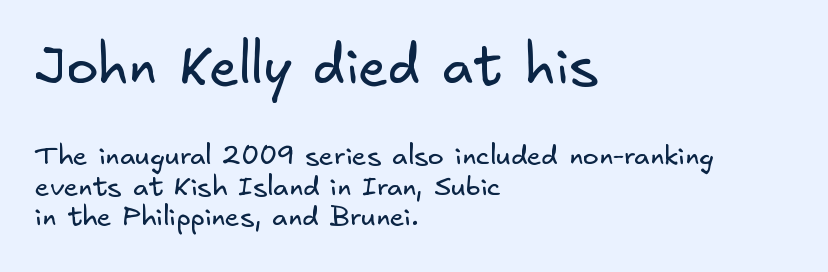
{"serif": "no", "bold": "no", "weight": "regular", "width": "normal", "stroke_contrast": "low", "x_height": "small", "underline": "no", "align": "left", "line_spacing": "tight", "line_spacing_ratio": 1.14, "letter_spacing": "normal", "letter_spacing_em": 0.0, "larger_block": "first", "size_ratio": 2.0, "glyph_px": 54}
